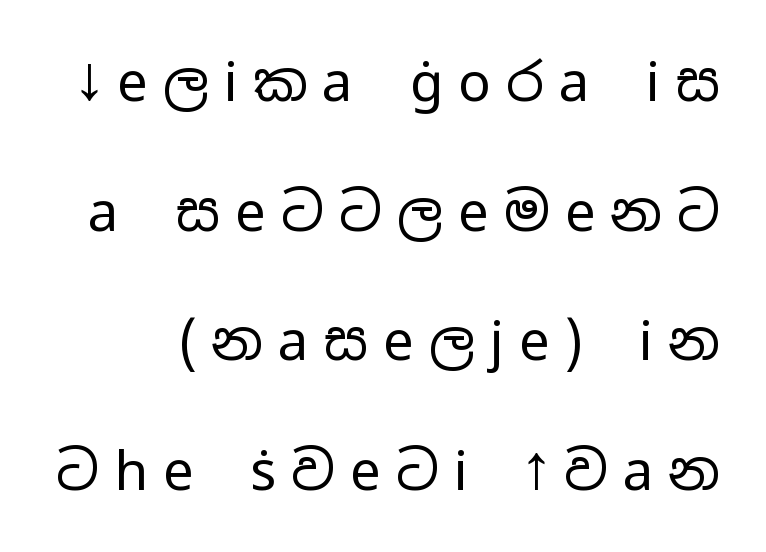
Q: Is the text bold? A: No.
Q: Is the text italic (slanted)? A: No, it is upright.
Q: Is the typeface a serif or a sans-serif typeface? A: Sans-serif.
Q: Is the text underlined? A: No.
Q: Is the spacing between letters normal or unusually wide? A: Unusually wide.
Q: Is the spacing between lines tight, normal or loose? A: Loose.
Q: Width (condensed, normal, or wide)? A: Wide.
Q: Stroke contrast? A: Low.
Q: x-height? A: Medium.
Q: Monospaced? A: No.
